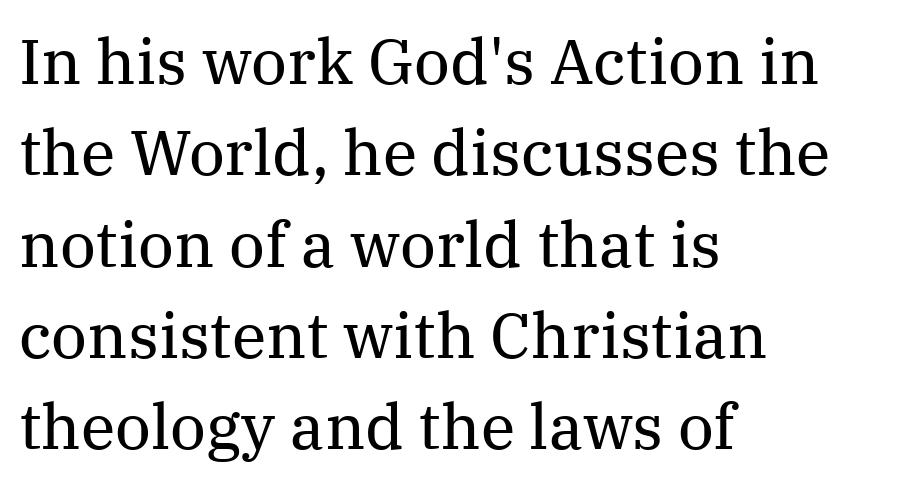
Q: Is the text bold? A: No.
Q: Is the text italic (slanted)? A: No, it is upright.
Q: Is the typeface a serif or a sans-serif typeface? A: Serif.
Q: Is the text underlined? A: No.
Q: How is the paragraph aligned? A: Left-aligned.
Q: Is the spacing between letters normal or unusually wide? A: Normal.
Q: Is the spacing between lines tight, normal or loose? A: Normal.
Q: Width (condensed, normal, or wide)? A: Normal.
Q: Stroke contrast? A: Medium.
Q: x-height? A: Medium.
Q: Monospaced? A: No.
